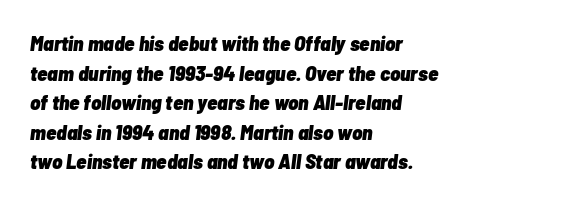
Q: Is the text bold? A: Yes.
Q: Is the text italic (slanted)? A: Yes, it leans right by about 7 degrees.
Q: Is the text underlined? A: No.
Q: How is the paragraph aligned? A: Left-aligned.
Q: Is the spacing between letters normal or unusually wide? A: Normal.
Q: Is the spacing between lines tight, normal or loose? A: Normal.
